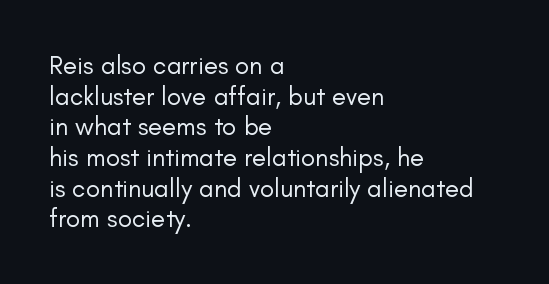
Honestly, there is no underline to notice here at all. Heft: none added — not bold. Characters follow at the spacing the type designer built in. Horizontal alignment here is leftward, the default for most running prose.
